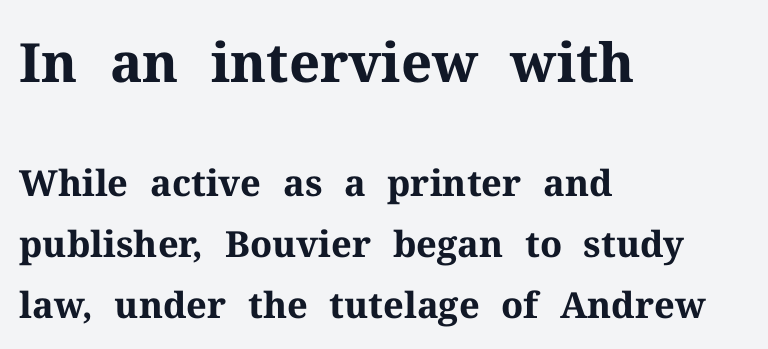
{"serif": "yes", "italic": "no", "bold": "yes", "weight": "bold", "width": "normal", "stroke_contrast": "medium", "x_height": "medium", "monospaced": "no", "underline": "no", "align": "left", "line_spacing": "normal", "line_spacing_ratio": 1.7, "letter_spacing": "normal", "letter_spacing_em": 0.0, "larger_block": "first", "size_ratio": 1.5, "glyph_px": 54}
